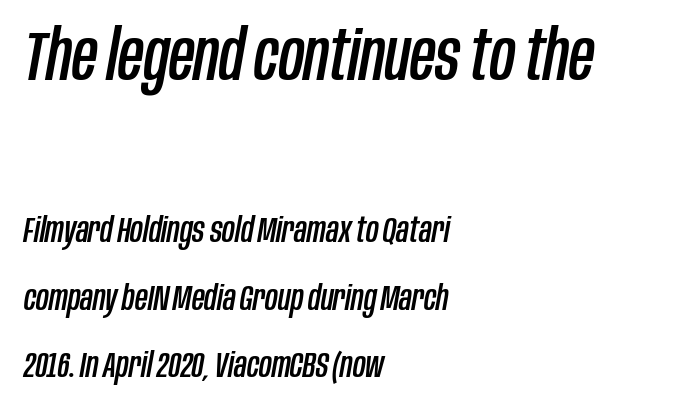
The image shows 70 px condensed type, italic (leaning right); set left-aligned, loose line spacing (1.92x), normal letter spacing, not underlined; the first (top) block is 2.0x larger; low stroke contrast and a large x-height.
